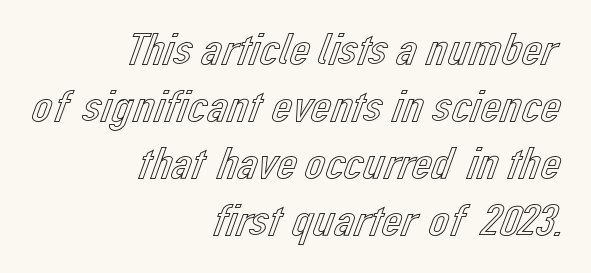
These lines are rendered in a variable-pitch font. Standard letterfit; no display-style spreading of the glyphs. The strip under each line holds only bare page. Reading down the block, your eye finds every line finishing at a fixed right position.
